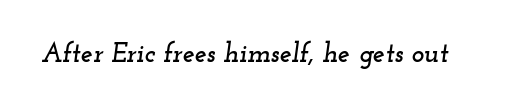
{"italic": "yes", "lean": "right", "slant_degrees": 12, "underline": "no", "letter_spacing": "normal", "letter_spacing_em": 0.0, "glyph_px": 27}
